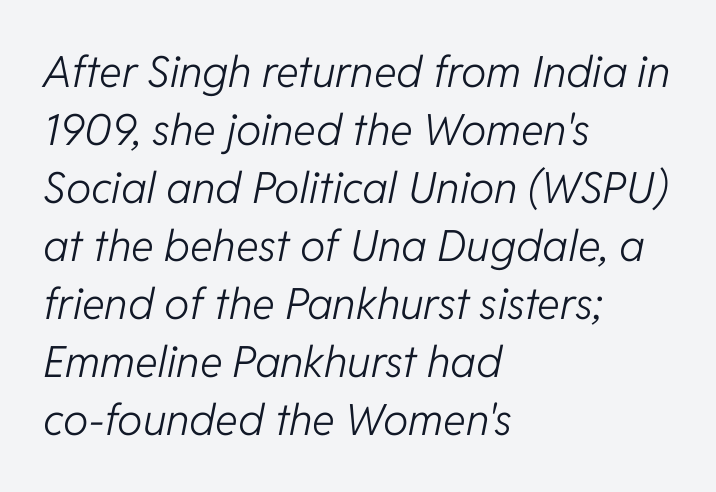
It's the slanting kind of type. The string is rendered with underlining switched off. Spacing verdict: proportional, widths tailored to each character. Is the type heavy? It reads as light-to-regular instead. The setting favours the left margin, as ordinary paragraphs usually do.
